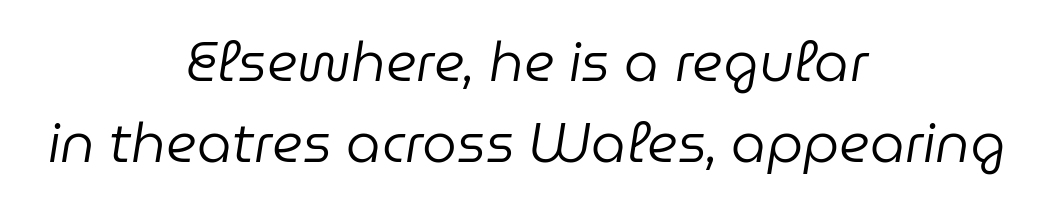
The face used here is proportionally spaced, like ordinary book or web type. The space beneath each line is pristine and unruled. Each stroke keeps to a modest, everyday thickness or less. Is there much room between lines? A standard amount, neither cramped nor airy. The whitespace from short lines is split evenly between both sides. Observe the ordinary spacing: letters are neighbours, not strangers.
